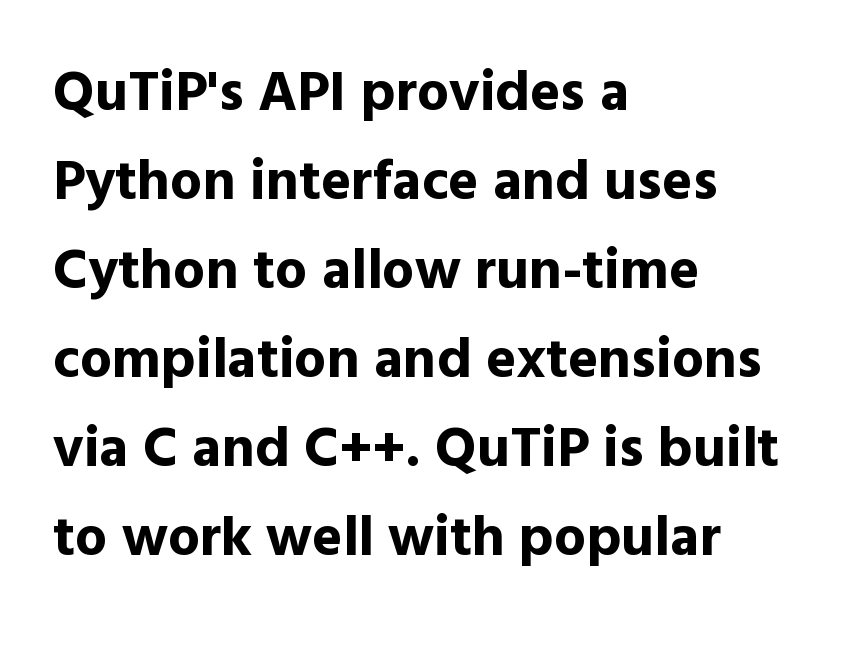
Caption: standard tracking, unaltered. This sample has the flowing, uneven cadence of proportional lettering. These lines sit exactly where default settings would place them. Look at the bottom of the vertical strokes: they stop flat, with no serifs. If you drew a ruler down the left edge, every line would touch it.
